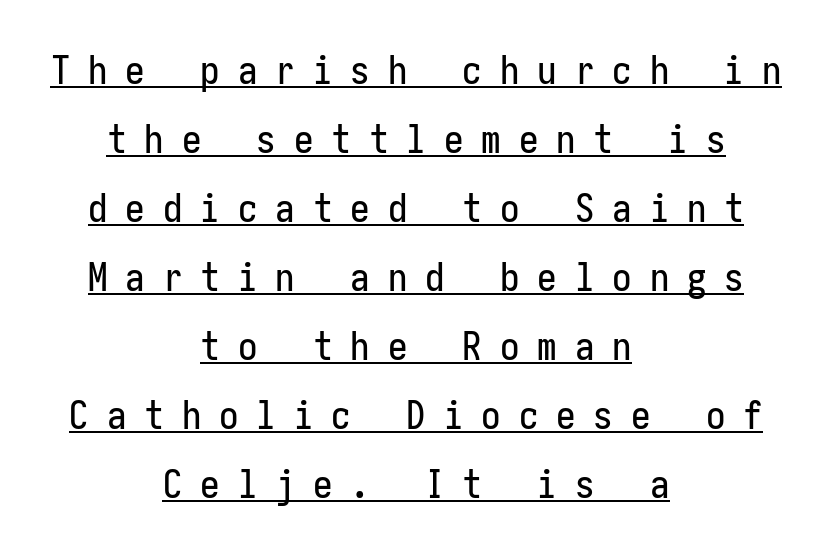
{"serif": "no", "italic": "no", "width": "condensed", "stroke_contrast": "low", "x_height": "medium", "underline": "yes", "align": "center", "line_spacing_ratio": 1.77, "letter_spacing": "wide", "letter_spacing_em": 0.46, "glyph_px": 39}
